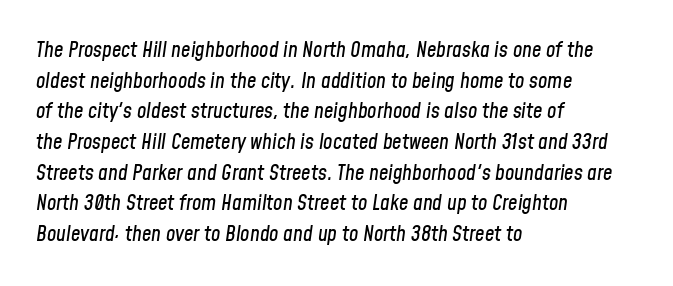
Has an underline been added? It has not. Italic? Definitely — the glyphs are oblique. The block of text has a typical density, with ordinary space between rows. Each word holds together tightly as a unit, with standard inter-letter gaps. The passage is arranged the way most books set body copy — flush left.
